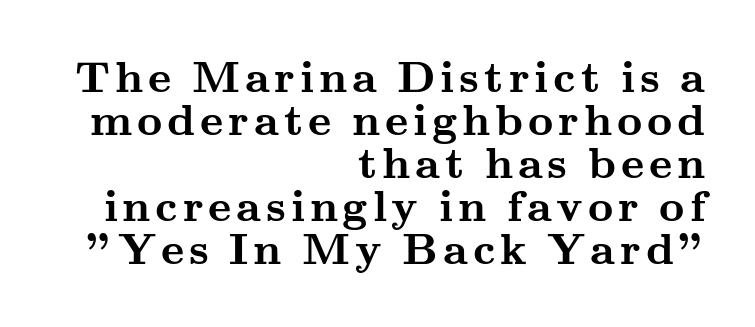
Think of a printed novel: that variable character pitch is what you see here. Students, this is bold: see how much ink each stroke carries. The baseline area is clear. Whoever set this chose condensed vertical rhythm over breathing room.
